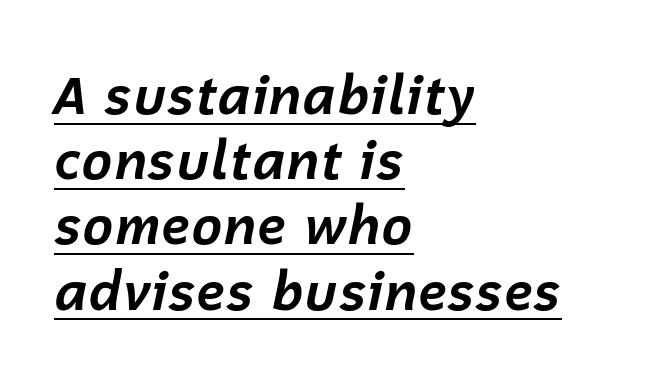
Q: Is the text bold? A: Yes.
Q: Is the text italic (slanted)? A: Yes, it leans right by about 12 degrees.
Q: Is the text underlined? A: Yes.
Q: How is the paragraph aligned? A: Left-aligned.
Q: Is the spacing between letters normal or unusually wide? A: Normal.
Q: Width (condensed, normal, or wide)? A: Normal.
Q: Stroke contrast? A: Low.
Q: x-height? A: Medium.
Q: Monospaced? A: No.
